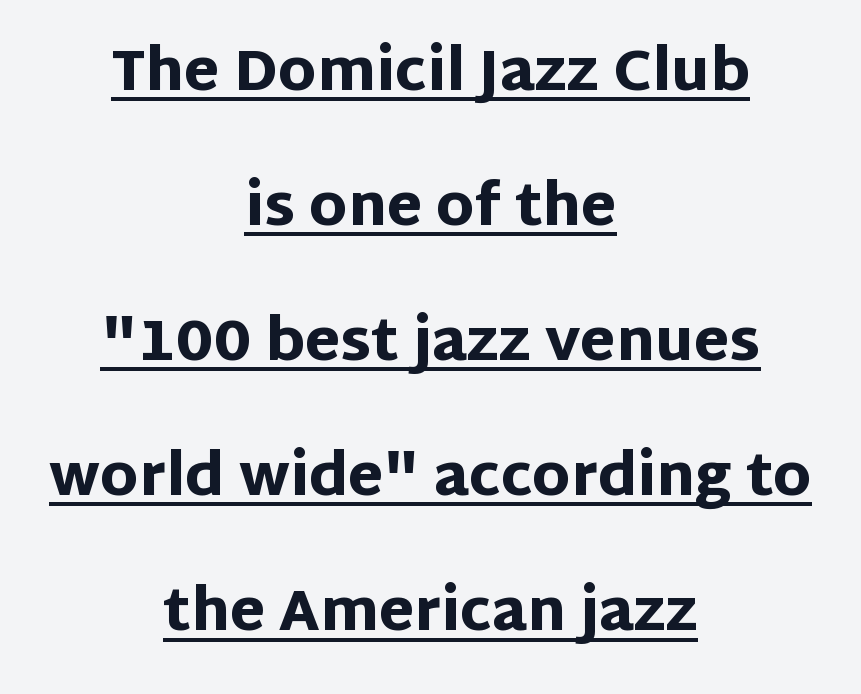
Q: Is the text bold? A: Yes.
Q: Is the text italic (slanted)? A: No, it is upright.
Q: Is the typeface a serif or a sans-serif typeface? A: Sans-serif.
Q: Is the text underlined? A: Yes.
Q: How is the paragraph aligned? A: Centered.
Q: Is the spacing between letters normal or unusually wide? A: Normal.
Q: Is the spacing between lines tight, normal or loose? A: Loose.
Q: Width (condensed, normal, or wide)? A: Normal.
Q: Stroke contrast? A: Low.
Q: x-height? A: Large.
Q: Monospaced? A: No.
